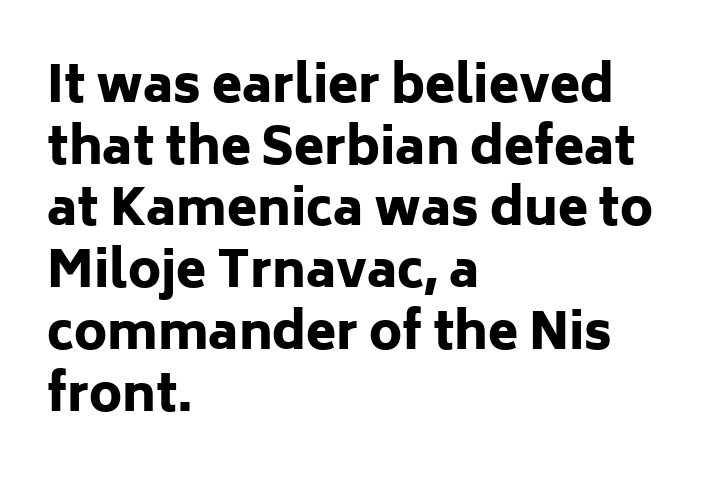
Is the block centered? No — it sits flush against the left margin. Think of a printed novel: that variable character pitch is what you see here. Underlining? Definitely not there. Typesetter's note: full bold, strokes at maximum text heaviness. Posture: upright roman.
